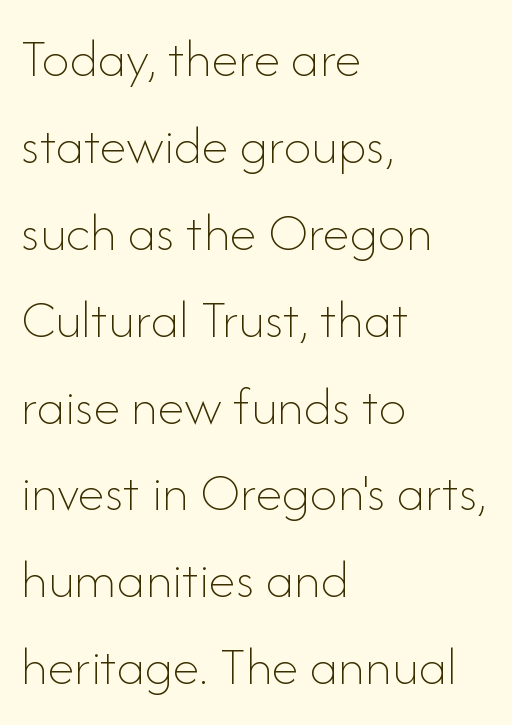
{"italic": "no", "bold": "no", "weight": "thin", "width": "normal", "stroke_contrast": "low", "x_height": "small", "monospaced": "no", "underline": "no", "align": "left", "line_spacing": "normal", "line_spacing_ratio": 1.58, "letter_spacing": "normal", "letter_spacing_em": 0.0, "glyph_px": 55}
